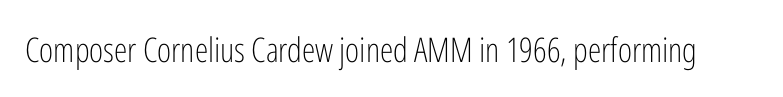
Q: Is the text bold? A: No.
Q: Is the text italic (slanted)? A: No, it is upright.
Q: Is the typeface a serif or a sans-serif typeface? A: Sans-serif.
Q: Is the text underlined? A: No.
Q: Is the spacing between letters normal or unusually wide? A: Normal.
Q: Width (condensed, normal, or wide)? A: Condensed.
Q: Stroke contrast? A: Low.
Q: x-height? A: Medium.
Q: Monospaced? A: No.
